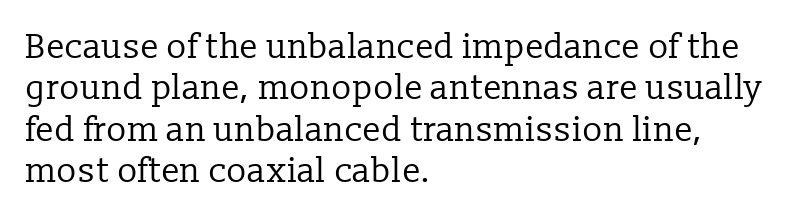
The image shows 34 px regular-weight serif type, upright; set left-aligned, line spacing 1.22x, normal letter spacing, not underlined; low stroke contrast and a medium x-height.
